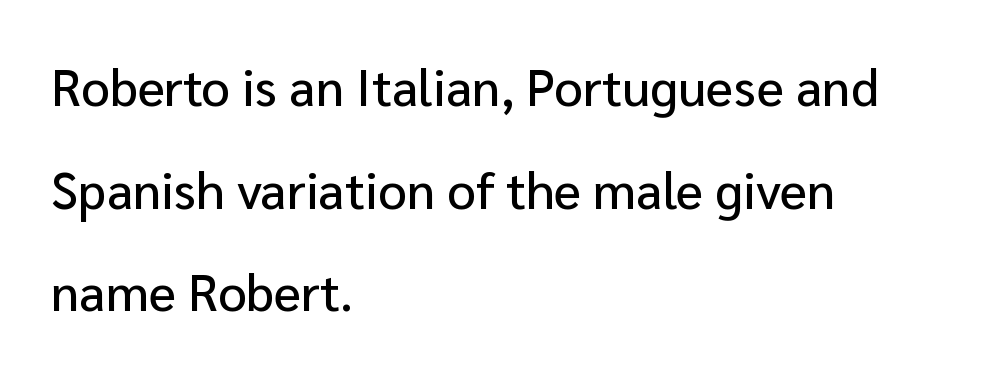
The face used here is a sans, in the tradition of grotesques and geometrics. Proportional: the letters do not fall into vertical columns. The designer dialed line spacing up above the default. This sample uses an upright cut, with every glyph sitting square on the baseline. If you drew a ruler down the left edge, every line would touch it. Each word holds together tightly as a unit, with standard inter-letter gaps.
